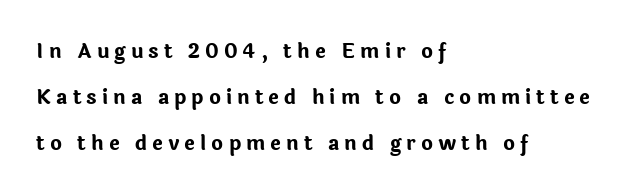
The image shows 20 px bold type, upright; set left-aligned, loose line spacing (2.3x), unusually wide letter spacing (+0.25 em), not underlined.
